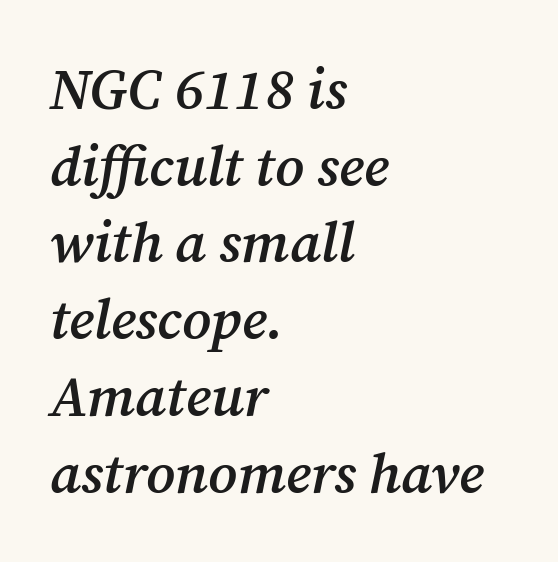
Here the glyphs are tracked normally, forming tight word shapes. Looks like regular typesetting: each glyph gets only the width it needs. Serif or sans? Serif — the stroke terminals have little feet. Students, observe: this is what conventionally led text looks like. The strip under each line holds only bare page.
